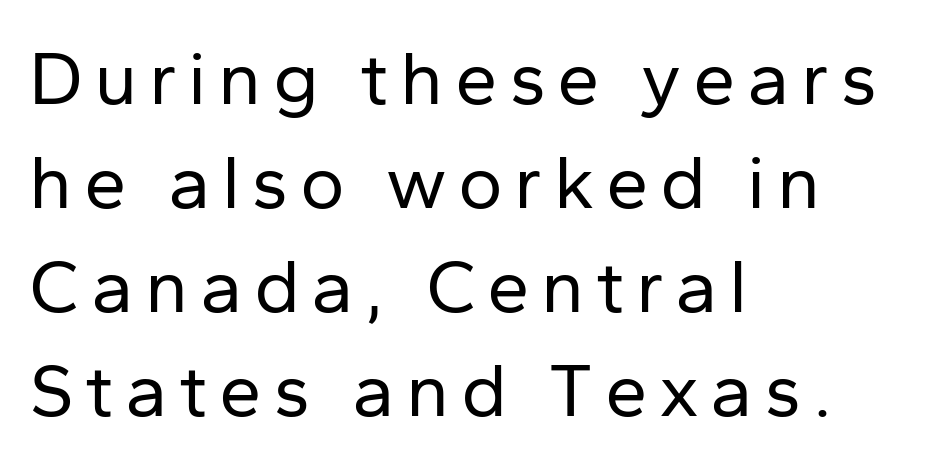
{"serif": "no", "italic": "no", "bold": "no", "weight": "regular", "width": "normal", "stroke_contrast": "low", "x_height": "medium", "monospaced": "no", "underline": "no", "align": "left", "line_spacing": "normal", "line_spacing_ratio": 1.37, "glyph_px": 76}
